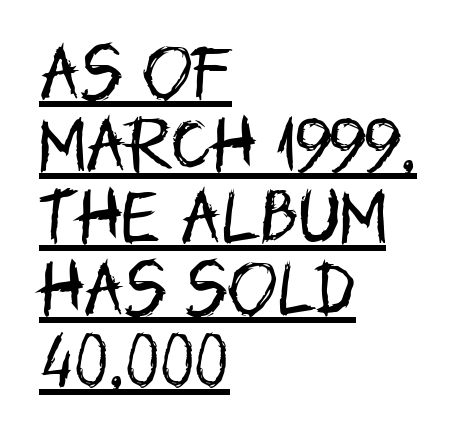
{"serif": "no", "italic": "no", "bold": "no", "weight": "regular", "width": "condensed", "stroke_contrast": "low", "x_height": "large", "monospaced": "no", "underline": "yes", "align": "left", "line_spacing_ratio": 1.2, "letter_spacing": "normal", "letter_spacing_em": 0.0, "glyph_px": 60}
